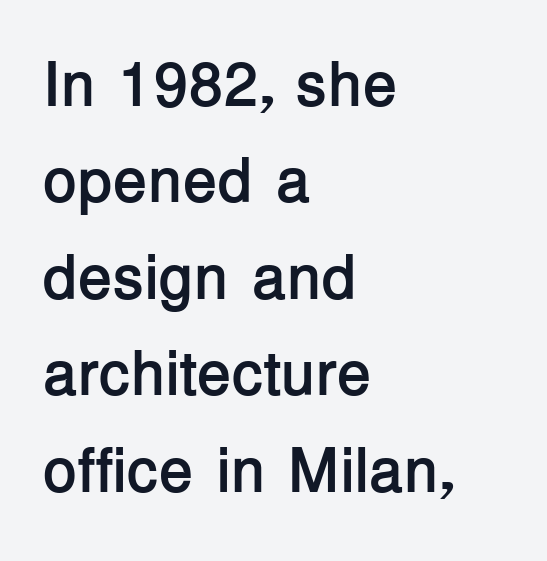
Notice how thick the strokes are: this is what a full bold looks like. It's the straight-up-and-down kind of type. Casual observation: everything's shoved over to the left. You could not count columns in this text — the font is proportionally spaced. The letterforms sit shoulder to shoulder at normal distance. Horizontal bands of white between lines are of average thickness.
